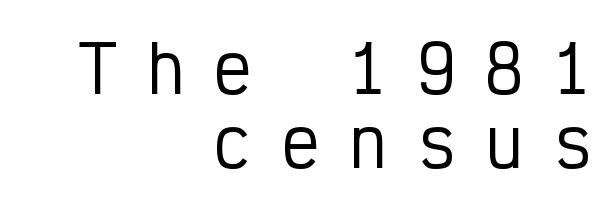
{"serif": "no", "italic": "no", "width": "condensed", "stroke_contrast": "low", "x_height": "medium", "monospaced": "yes", "underline": "no", "align": "right", "line_spacing": "tight", "line_spacing_ratio": 1.15, "letter_spacing": "wide", "letter_spacing_em": 0.46, "glyph_px": 64}
